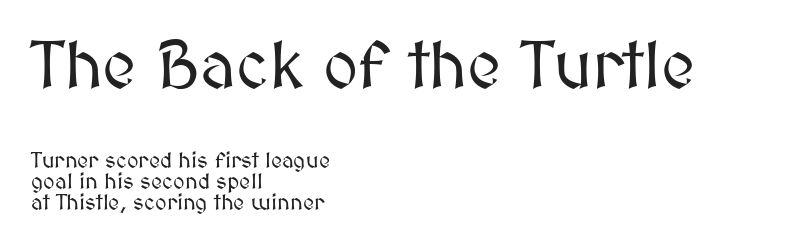
{"italic": "no", "width": "normal", "stroke_contrast": "medium", "x_height": "medium", "monospaced": "no", "underline": "no", "align": "left", "line_spacing": "tight", "line_spacing_ratio": 0.95, "letter_spacing": "normal", "letter_spacing_em": 0.0, "larger_block": "first", "size_ratio": 3.05, "glyph_px": 67}
